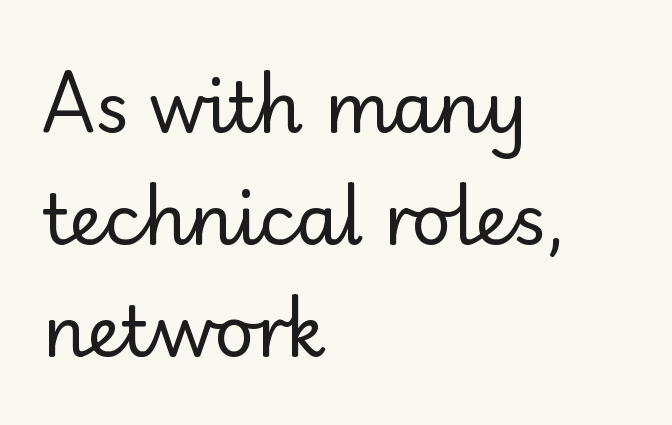
Q: Is the text bold? A: No.
Q: Is the text italic (slanted)? A: No, it is upright.
Q: Is the typeface a serif or a sans-serif typeface? A: Sans-serif.
Q: Is the text underlined? A: No.
Q: How is the paragraph aligned? A: Left-aligned.
Q: Is the spacing between letters normal or unusually wide? A: Normal.
Q: Is the spacing between lines tight, normal or loose? A: Normal.
Q: Width (condensed, normal, or wide)? A: Normal.
Q: Stroke contrast? A: Low.
Q: x-height? A: Small.
Q: Monospaced? A: No.
